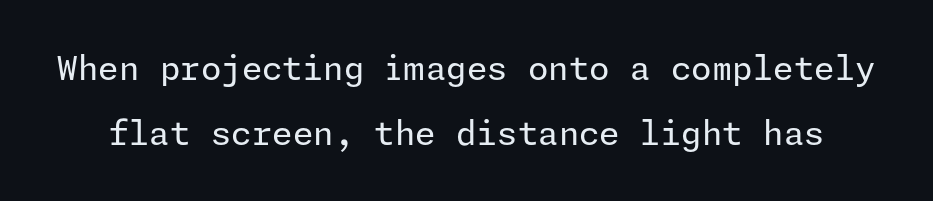
On a weight scale, this lands at 450 or below. The area under the type is left untouched. Compared with typical paragraphs, the rows here are farther apart. Letterform terminals end flat and unadorned throughout the passage. The line texture is even and compact thanks to regular tracking. If you drew a line through each stem, it would be perfectly vertical.
